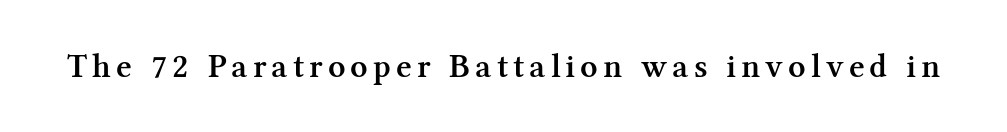
The image shows 34 px semibold serif type, upright; set not underlined; medium stroke contrast and a medium x-height.
